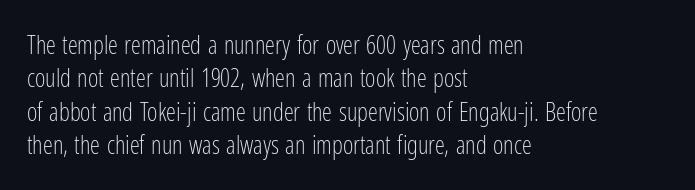
Notice how the stems are strictly vertical — no italics here. Clear beneath every line of the passage. Compared with typical paragraphs, the rows here are spaced about the same. The letters look calm and open, with moderate or lighter stems. Spacing between characters is what you'd get straight out of the box.
